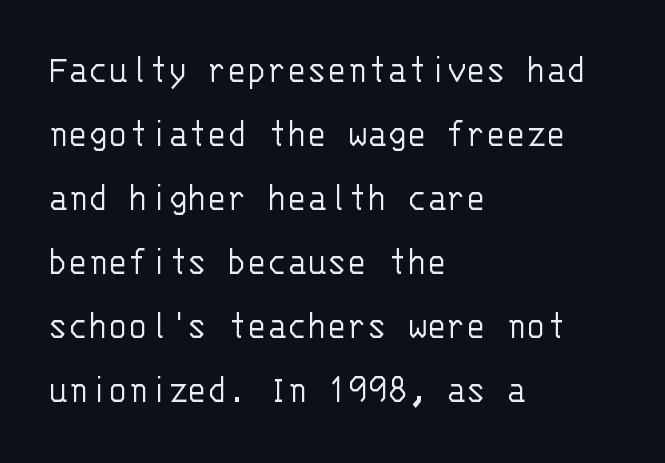
The image shows 41 px light sans-serif type, upright, monospaced; set left-aligned, normal line spacing (1.56x), normal letter spacing, not underlined; low stroke contrast and a large x-height.
